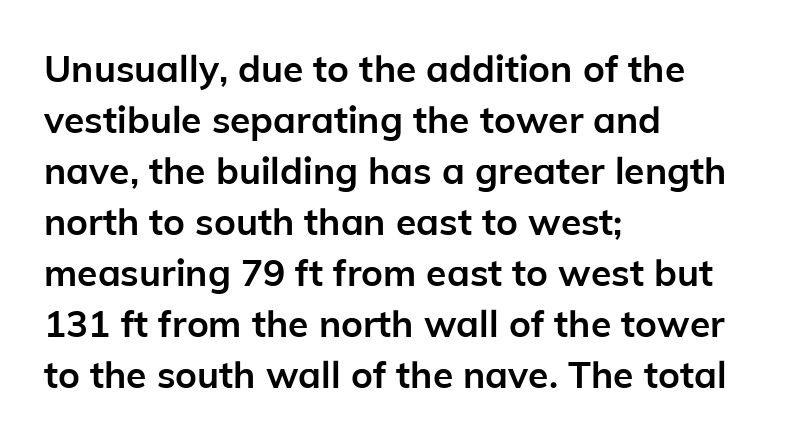
{"serif": "no", "italic": "no", "bold": "yes", "weight": "semibold", "width": "normal", "stroke_contrast": "low", "x_height": "medium", "monospaced": "no", "underline": "no", "align": "left", "line_spacing": "normal", "line_spacing_ratio": 1.38, "letter_spacing": "normal", "letter_spacing_em": 0.0, "glyph_px": 37}
